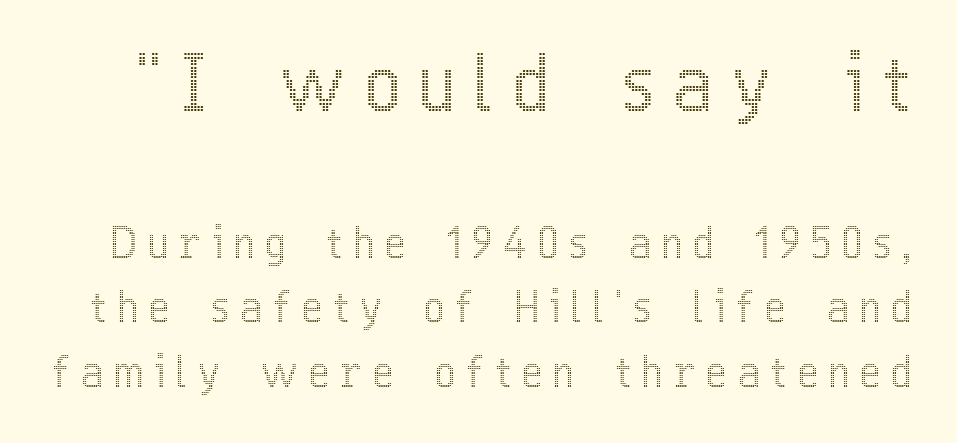
The image shows 76 px condensed type, upright; set normal line spacing (1.51x), unusually wide letter spacing (+0.26 em), not underlined; the first (top) block is 1.77x larger; a medium x-height.
